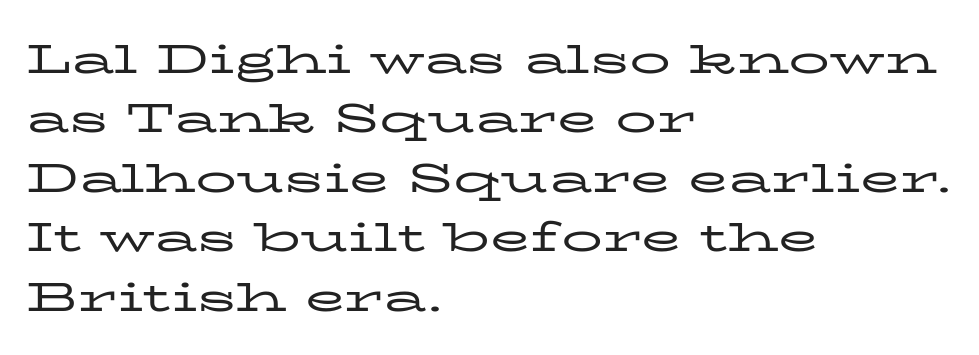
Q: Is the text bold? A: No.
Q: Is the text italic (slanted)? A: No, it is upright.
Q: Is the typeface a serif or a sans-serif typeface? A: Serif.
Q: Is the text underlined? A: No.
Q: How is the paragraph aligned? A: Left-aligned.
Q: Is the spacing between letters normal or unusually wide? A: Normal.
Q: Is the spacing between lines tight, normal or loose? A: Normal.
Q: Width (condensed, normal, or wide)? A: Wide.
Q: Stroke contrast? A: Low.
Q: x-height? A: Medium.
Q: Monospaced? A: No.
